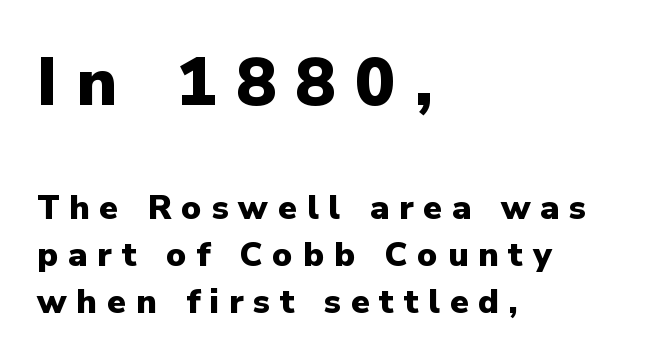
{"serif": "no", "italic": "no", "bold": "yes", "weight": "heavy", "width": "normal", "stroke_contrast": "low", "x_height": "medium", "monospaced": "no", "underline": "no", "align": "left", "line_spacing": "normal", "line_spacing_ratio": 1.39, "letter_spacing": "wide", "letter_spacing_em": 0.29, "larger_block": "first", "size_ratio": 1.97, "glyph_px": 67}
